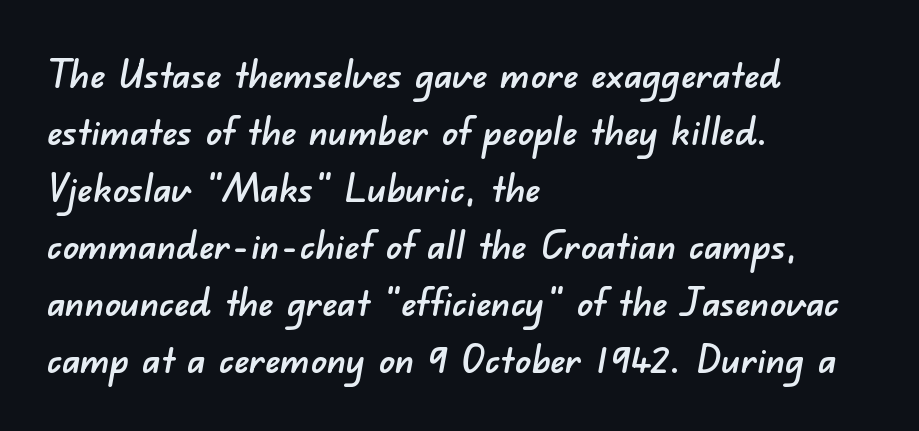
Just letters on the line, the space beneath them empty. Each letter's strokes conclude bluntly, with no projecting serifs. The letters advance in unequal steps, a hallmark of proportional type. Horizontal alignment here is leftward, the default for most running prose. The line-height multiplier appears to be the usual default. Does extra space separate the letters? No, they use regular spacing.
